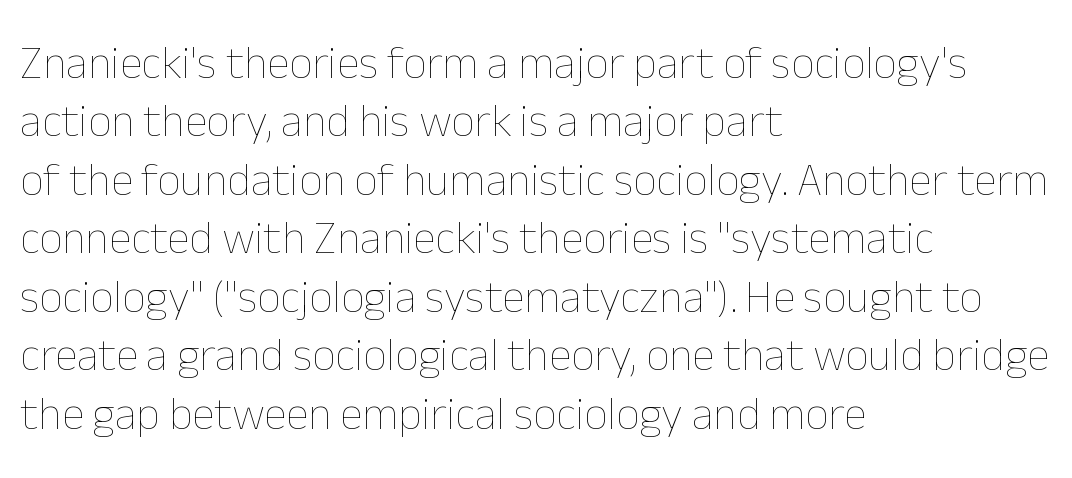
The image shows 46 px thin type, upright; set left-aligned, normal line spacing (1.27x), normal letter spacing, not underlined; low stroke contrast and a medium x-height.
